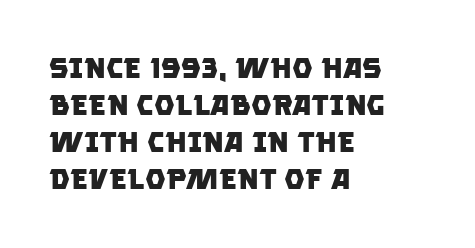
Q: Is the text bold? A: Yes.
Q: Is the typeface a serif or a sans-serif typeface? A: Sans-serif.
Q: Is the text underlined? A: No.
Q: How is the paragraph aligned? A: Left-aligned.
Q: Is the spacing between letters normal or unusually wide? A: Normal.
Q: Is the spacing between lines tight, normal or loose? A: Normal.
Q: Width (condensed, normal, or wide)? A: Normal.
Q: Stroke contrast? A: Low.
Q: x-height? A: Large.
Q: Monospaced? A: No.
